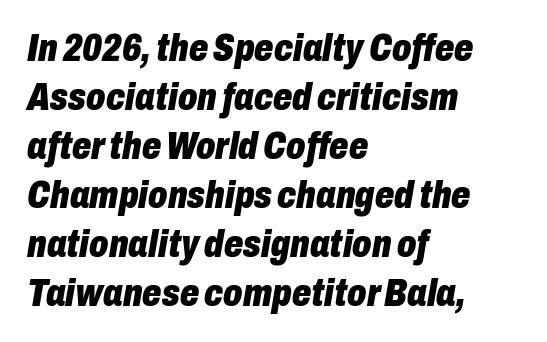
Any mark beneath the type? The region is blank. The space between consecutive lines is moderate. The glyphs look as if they've been sheared to an angle. Tracking here is standard; glyphs follow each other at the usual distance.
